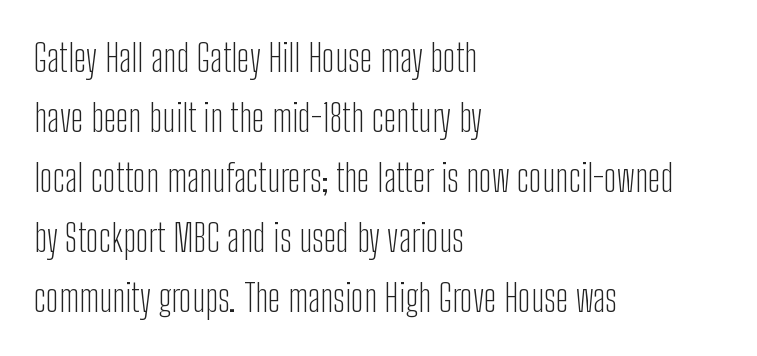
The image shows 38 px light, condensed sans-serif type, upright; set left-aligned, normal line spacing (1.58x), normal letter spacing, not underlined; low stroke contrast and a medium x-height.
